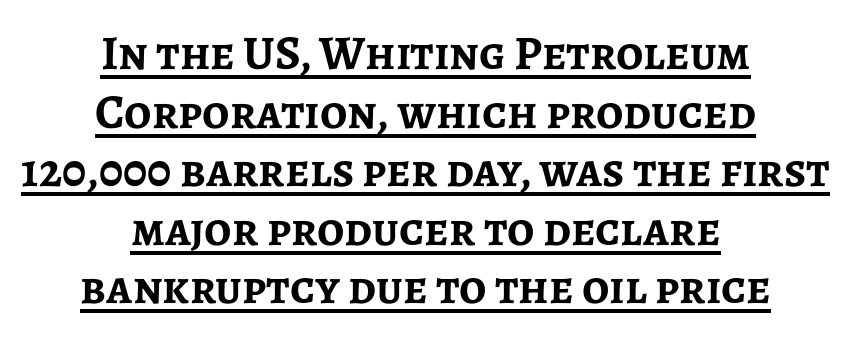
{"serif": "no", "italic": "no", "bold": "yes", "weight": "semibold", "width": "normal", "stroke_contrast": "low", "x_height": "medium", "monospaced": "no", "underline": "yes", "align": "center", "line_spacing_ratio": 1.22, "letter_spacing": "normal", "letter_spacing_em": 0.0, "glyph_px": 48}
